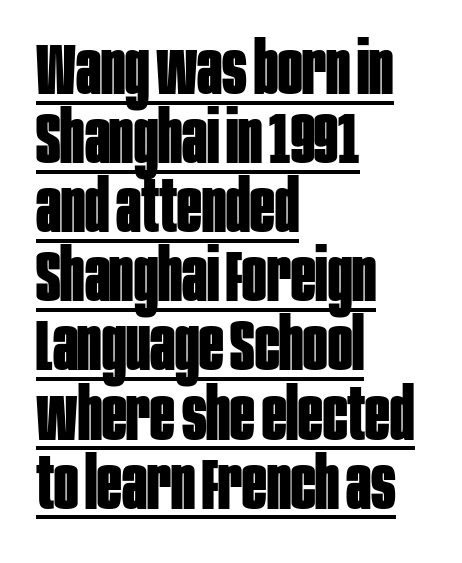
{"serif": "no", "italic": "no", "bold": "yes", "weight": "bold", "width": "condensed", "stroke_contrast": "low", "x_height": "large", "monospaced": "no", "underline": "yes", "align": "left", "line_spacing": "tight", "line_spacing_ratio": 0.96, "letter_spacing": "normal", "letter_spacing_em": 0.0, "glyph_px": 72}
